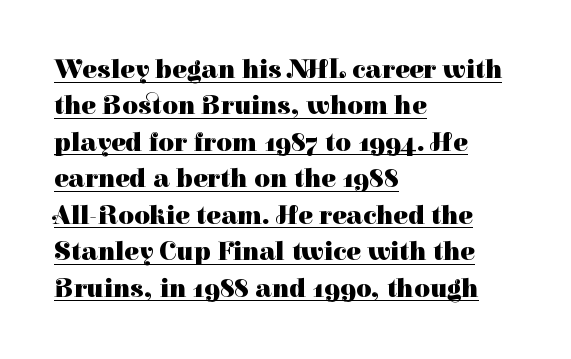
The image shows 27 px bold type, upright; set left-aligned, normal line spacing (1.35x), normal letter spacing, underlined.
